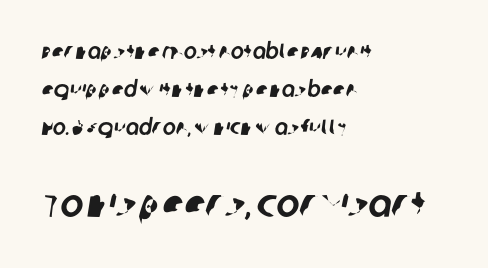
{"serif": "no", "width": "normal", "stroke_contrast": "low", "x_height": "large", "monospaced": "no", "underline": "no", "align": "left", "line_spacing_ratio": 1.73, "letter_spacing": "normal", "letter_spacing_em": 0.0, "larger_block": "second", "size_ratio": 1.77, "glyph_px": 39}
